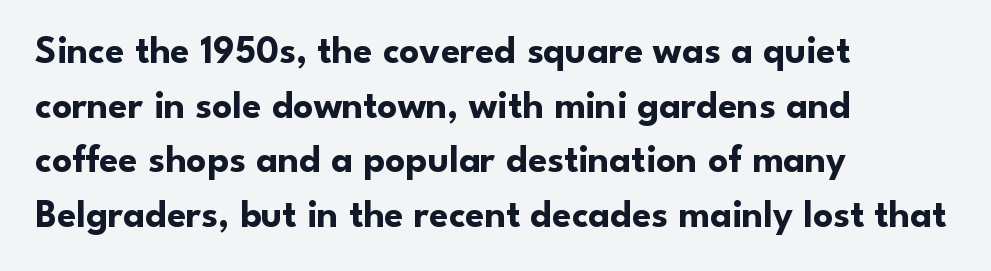
{"serif": "no", "italic": "no", "bold": "yes", "weight": "bold", "width": "normal", "stroke_contrast": "low", "x_height": "small", "monospaced": "no", "underline": "no", "align": "left", "line_spacing": "normal", "line_spacing_ratio": 1.4, "letter_spacing": "normal", "letter_spacing_em": 0.0, "glyph_px": 39}
